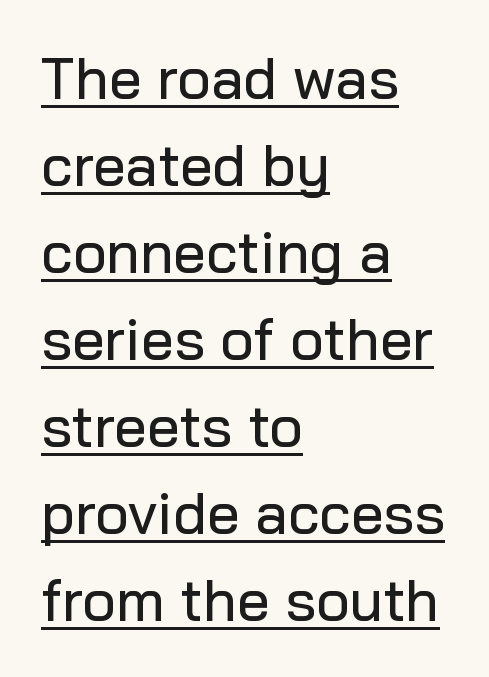
The image shows 58 px sans-serif type, upright; set left-aligned, normal line spacing (1.5x), normal letter spacing, underlined; low stroke contrast and a medium x-height.
